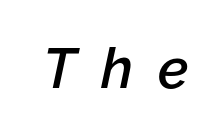
{"italic": "yes", "lean": "right", "slant_degrees": 12, "bold": "semi", "weight": "semibold", "width": "normal", "stroke_contrast": "low", "x_height": "medium", "monospaced": "no", "underline": "no", "letter_spacing": "wide", "letter_spacing_em": 0.45, "glyph_px": 56}
